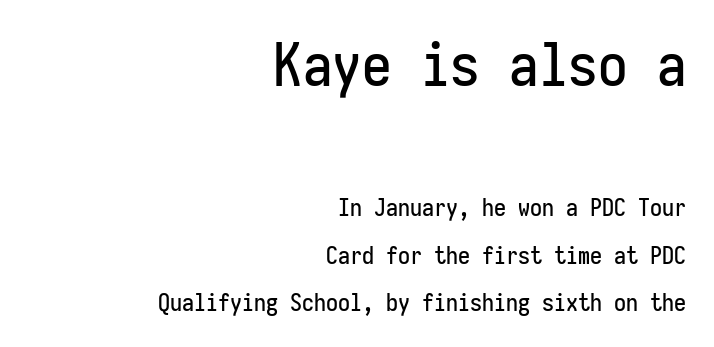
Q: Is the text italic (slanted)? A: No, it is upright.
Q: Is the typeface a serif or a sans-serif typeface? A: Sans-serif.
Q: Is the text underlined? A: No.
Q: How is the paragraph aligned? A: Right-aligned.
Q: Is the spacing between letters normal or unusually wide? A: Normal.
Q: Is the spacing between lines tight, normal or loose? A: Loose.
Q: Which block of text is set in a larger size, the first (top) or the second (bottom)? A: The first (top) one.
Q: Width (condensed, normal, or wide)? A: Condensed.
Q: Stroke contrast? A: Low.
Q: x-height? A: Medium.
Q: Monospaced? A: Yes.
